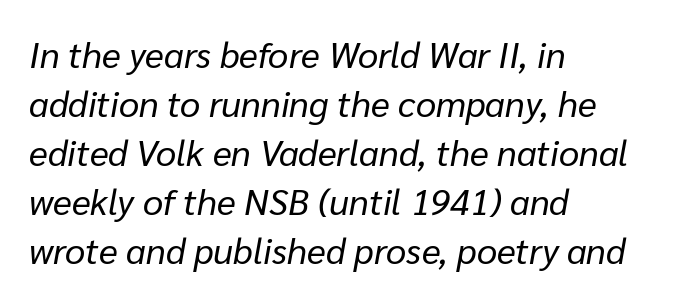
{"italic": "yes", "lean": "right", "slant_degrees": 10, "bold": "no", "weight": "regular", "width": "normal", "stroke_contrast": "low", "x_height": "medium", "monospaced": "no", "underline": "no", "align": "left", "line_spacing": "normal", "line_spacing_ratio": 1.36, "letter_spacing": "normal", "letter_spacing_em": 0.0, "glyph_px": 36}
